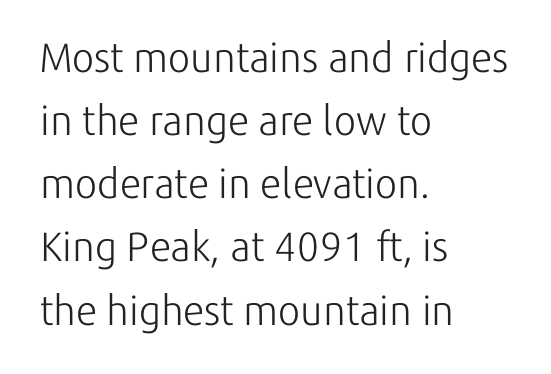
Q: Is the text bold? A: No.
Q: Is the text italic (slanted)? A: No, it is upright.
Q: Is the typeface a serif or a sans-serif typeface? A: Sans-serif.
Q: Is the text underlined? A: No.
Q: How is the paragraph aligned? A: Left-aligned.
Q: Is the spacing between letters normal or unusually wide? A: Normal.
Q: Is the spacing between lines tight, normal or loose? A: Normal.
Q: Width (condensed, normal, or wide)? A: Normal.
Q: Stroke contrast? A: Low.
Q: x-height? A: Medium.
Q: Monospaced? A: No.
